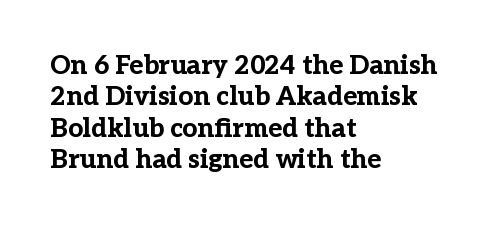
The image shows 26 px bold type, upright; set left-aligned, line spacing 1.21x, normal letter spacing, not underlined.
